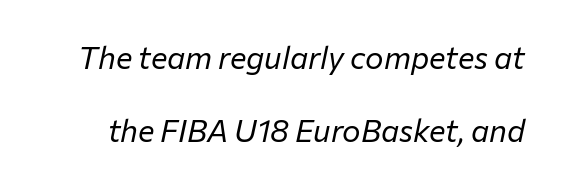
The image shows 31 px regular-weight type, italic (leaning right); set loose line spacing (2.36x), normal letter spacing, not underlined; low stroke contrast and a medium x-height.
